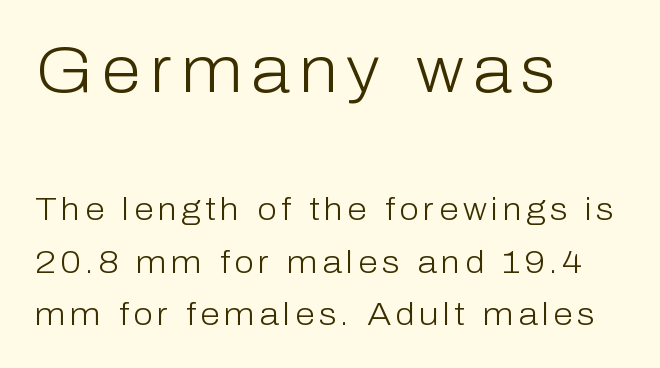
The image shows 64 px light sans-serif type, upright; set left-aligned, normal line spacing (1.64x), not underlined; the first (top) block is 2.0x larger; low stroke contrast and a medium x-height.
